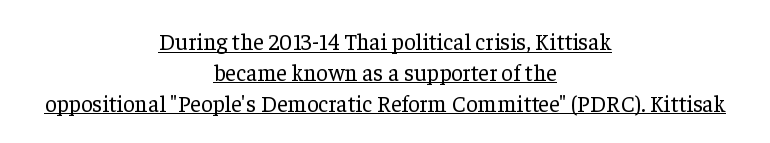
The image shows 23 px text type, upright; set centered, normal line spacing (1.34x), normal letter spacing, underlined.
